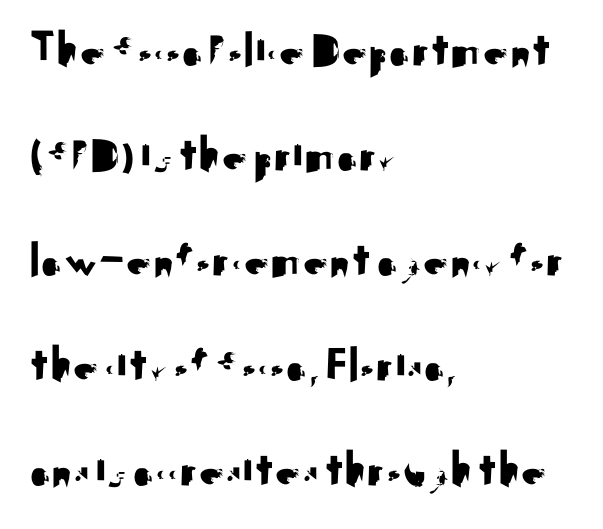
Q: Is the text italic (slanted)? A: No, it is upright.
Q: Is the typeface a serif or a sans-serif typeface? A: Sans-serif.
Q: Is the text underlined? A: No.
Q: How is the paragraph aligned? A: Left-aligned.
Q: Is the spacing between letters normal or unusually wide? A: Normal.
Q: Is the spacing between lines tight, normal or loose? A: Loose.
Q: Width (condensed, normal, or wide)? A: Normal.
Q: Stroke contrast? A: Medium.
Q: x-height? A: Small.
Q: Monospaced? A: No.
